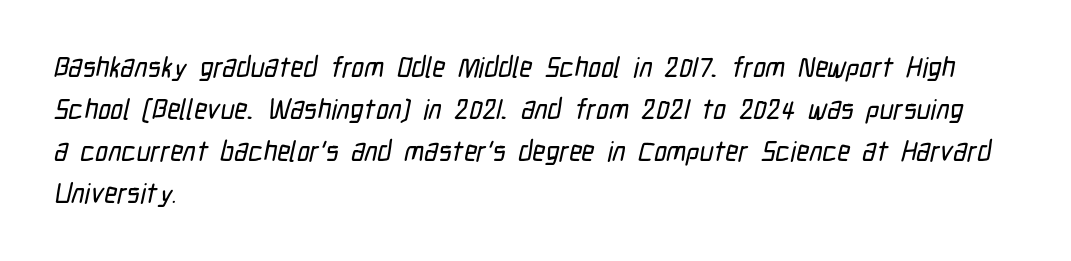
Q: Is the typeface a serif or a sans-serif typeface? A: Sans-serif.
Q: Is the text underlined? A: No.
Q: How is the paragraph aligned? A: Left-aligned.
Q: Is the spacing between letters normal or unusually wide? A: Normal.
Q: Is the spacing between lines tight, normal or loose? A: Normal.
Q: Width (condensed, normal, or wide)? A: Condensed.
Q: Stroke contrast? A: Low.
Q: x-height? A: Medium.
Q: Monospaced? A: No.
